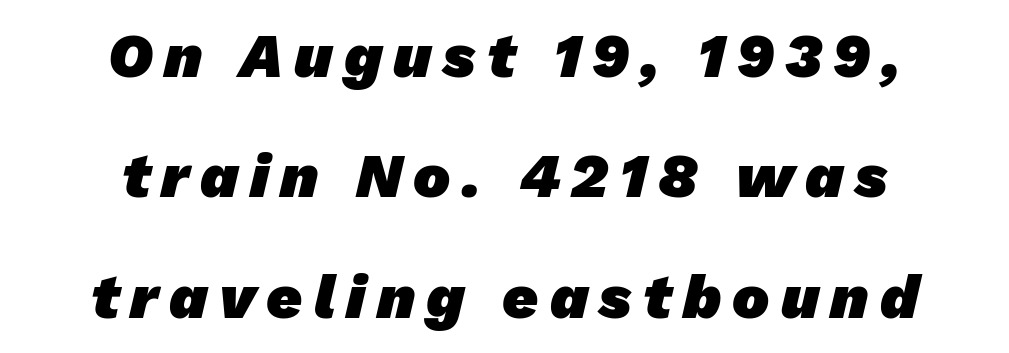
The words here are not underlined. Thick stems and heavy bowls — unmistakably bold. Here the designer chose a conventional face with non-uniform glyph widths. Honestly, the rows look like they've been pulled way apart. Type style note: lacks serifs. These lines are centered, leaving both edges ragged.
